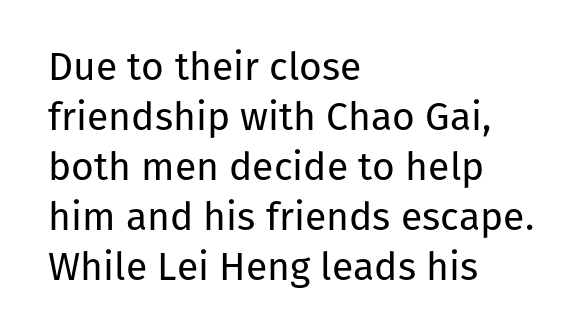
{"serif": "no", "italic": "no", "bold": "no", "weight": "regular", "width": "normal", "stroke_contrast": "low", "x_height": "medium", "monospaced": "no", "underline": "no", "align": "left", "line_spacing": "normal", "line_spacing_ratio": 1.28, "letter_spacing": "normal", "letter_spacing_em": 0.0, "glyph_px": 39}
